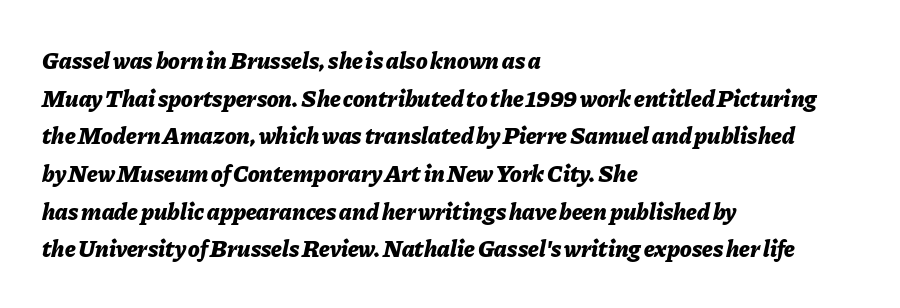
The image shows 24 px bold type, italic (leaning right); set left-aligned, normal line spacing (1.57x), normal letter spacing, not underlined.
